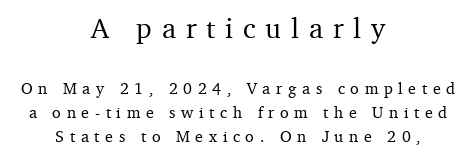
The image shows 28 px serif type, upright; set centered, normal line spacing (1.51x), unusually wide letter spacing (+0.35 em), not underlined; the first (top) block is 1.75x larger; medium stroke contrast and a medium x-height.
